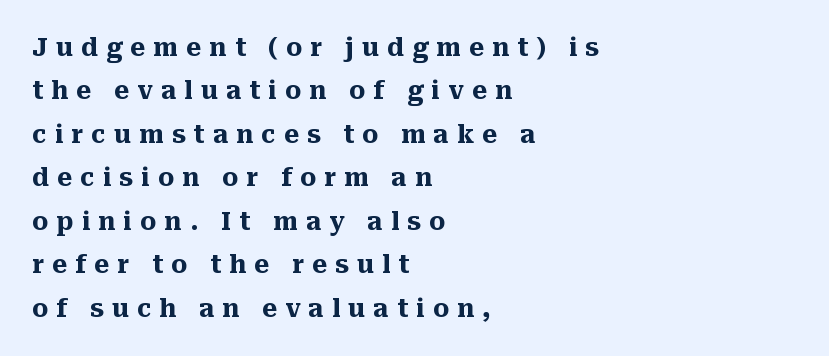
Q: Is the text bold? A: Yes.
Q: Is the text italic (slanted)? A: No, it is upright.
Q: Is the text underlined? A: No.
Q: How is the paragraph aligned? A: Left-aligned.
Q: Is the spacing between letters normal or unusually wide? A: Unusually wide.
